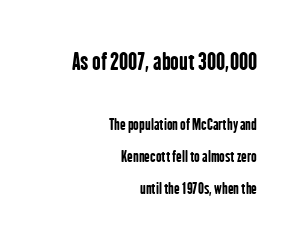
Q: Is the text bold? A: Yes.
Q: Is the text italic (slanted)? A: No, it is upright.
Q: Is the text underlined? A: No.
Q: How is the paragraph aligned? A: Right-aligned.
Q: Is the spacing between letters normal or unusually wide? A: Normal.
Q: Is the spacing between lines tight, normal or loose? A: Loose.
Q: Which block of text is set in a larger size, the first (top) or the second (bottom)? A: The first (top) one.
